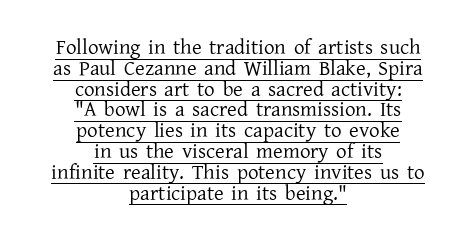
The image shows 21 px text type, upright; set centered, tight line spacing (0.99x), normal letter spacing, underlined.
